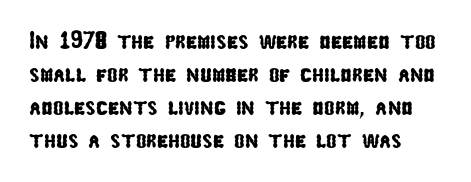
Horizontal bands of white between lines are of average thickness. The words here are not underlined. The rendering keeps characters at their native spacing.
